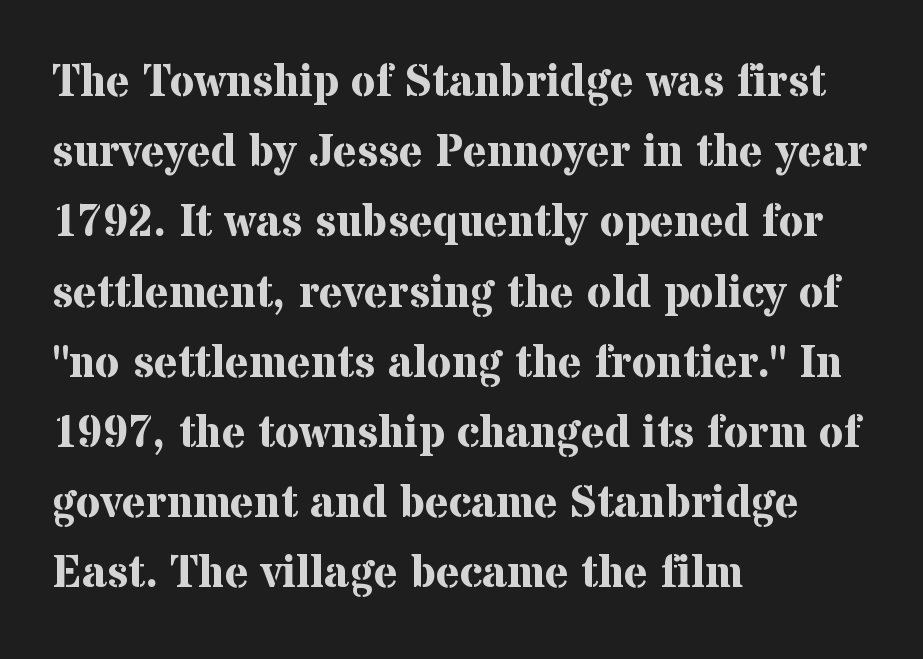
The string is rendered with underlining switched off. The typesetting leans heavy: a genuine bold. Leading matches the norm, producing a regular column. No extra tracking has been applied to these lines. Here the designer chose a conventional face with non-uniform glyph widths. Visually the block forms a straight wall on the left and a jagged coastline on the right.
